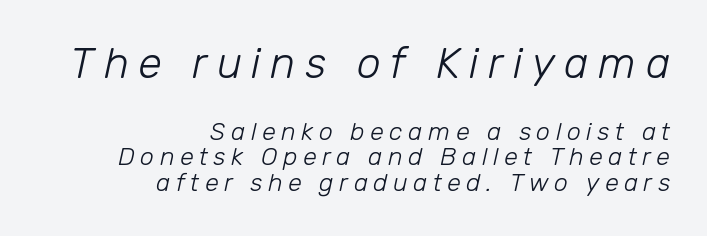
Q: Is the text bold? A: No.
Q: Is the text italic (slanted)? A: Yes, it leans right by about 12 degrees.
Q: Is the text underlined? A: No.
Q: How is the paragraph aligned? A: Right-aligned.
Q: Is the spacing between letters normal or unusually wide? A: Unusually wide.
Q: Is the spacing between lines tight, normal or loose? A: Tight.
Q: Which block of text is set in a larger size, the first (top) or the second (bottom)? A: The first (top) one.
Q: Width (condensed, normal, or wide)? A: Normal.
Q: Stroke contrast? A: Low.
Q: x-height? A: Medium.
Q: Monospaced? A: No.
